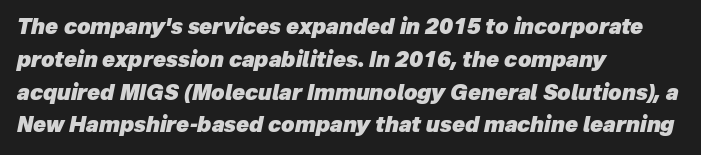
The image shows 21 px bold type, italic (leaning right); set left-aligned, normal line spacing (1.56x), normal letter spacing, not underlined.
